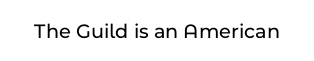
{"italic": "no", "underline": "no", "letter_spacing": "normal", "letter_spacing_em": 0.0, "glyph_px": 21}
